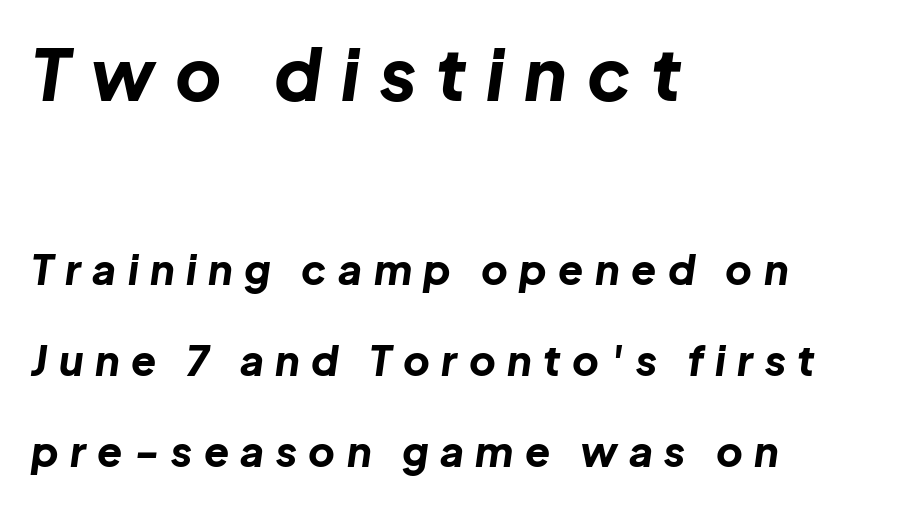
Q: Is the text bold? A: Yes.
Q: Is the text italic (slanted)? A: Yes, it leans right by about 8 degrees.
Q: Is the text underlined? A: No.
Q: How is the paragraph aligned? A: Left-aligned.
Q: Is the spacing between letters normal or unusually wide? A: Unusually wide.
Q: Is the spacing between lines tight, normal or loose? A: Loose.
Q: Which block of text is set in a larger size, the first (top) or the second (bottom)? A: The first (top) one.
Q: Width (condensed, normal, or wide)? A: Normal.
Q: Stroke contrast? A: Low.
Q: x-height? A: Medium.
Q: Monospaced? A: No.
